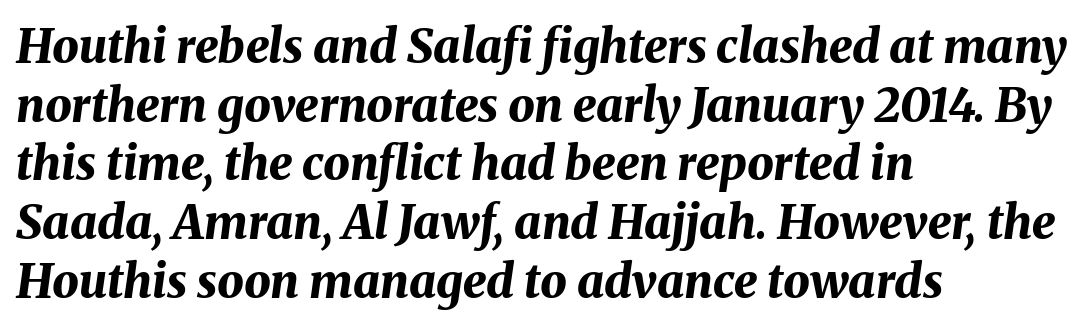
{"italic": "yes", "lean": "right", "slant_degrees": 8, "bold": "yes", "weight": "bold", "width": "normal", "stroke_contrast": "medium", "x_height": "medium", "monospaced": "no", "underline": "no", "align": "left", "line_spacing": "normal", "line_spacing_ratio": 1.25, "letter_spacing": "normal", "letter_spacing_em": 0.0, "glyph_px": 47}
